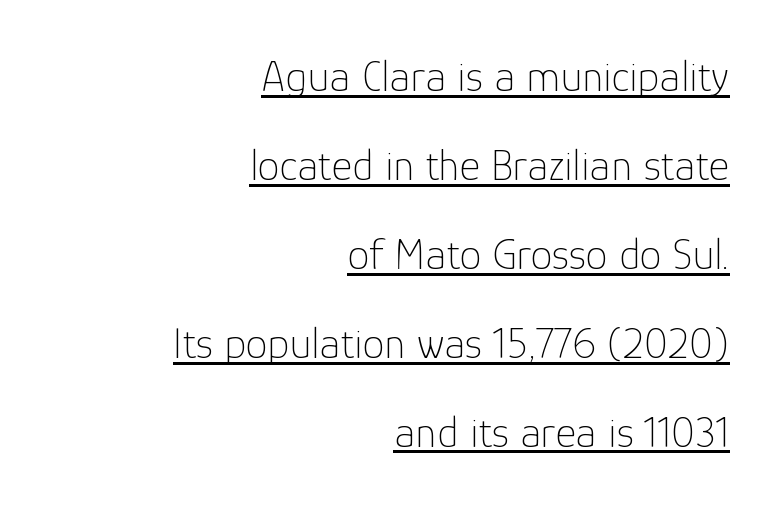
Spacing between characters is what you'd get straight out of the box. These characters rest on top of a visible drawn line. Line spacing here is loose. The font's upright variant was chosen for this text. Compared with a typical body face, this is equally light or lighter still.
